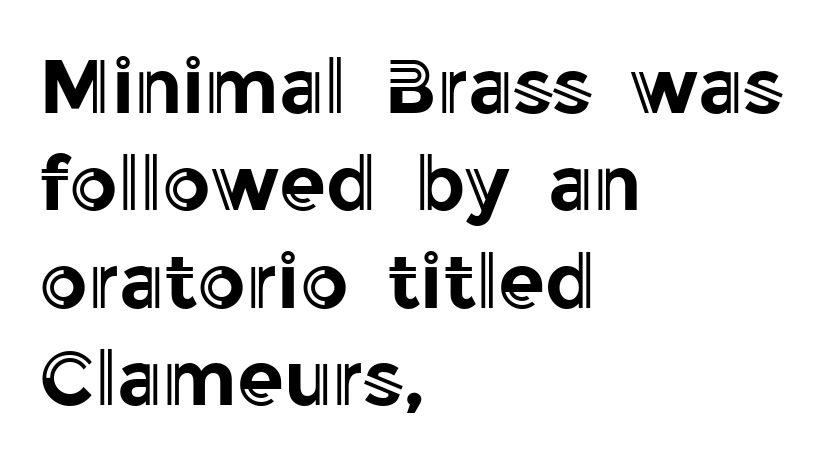
Short note: letters normally spaced. Each row of text sits above clean, open space. You could not count columns in this text — the font is proportionally spaced. Line beginnings align vertically; line endings do not.
